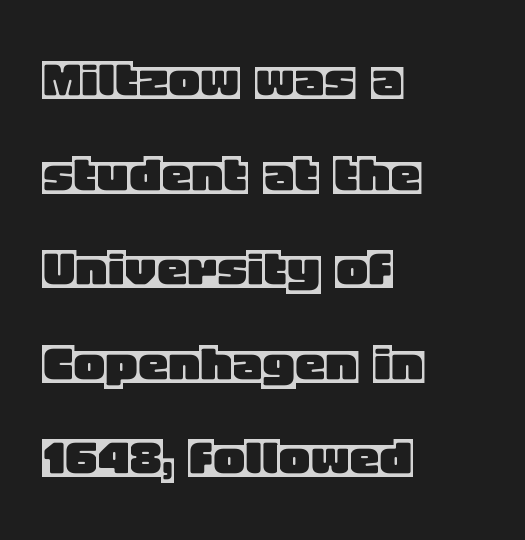
{"italic": "no", "width": "normal", "x_height": "large", "monospaced": "no", "underline": "no", "align": "left", "line_spacing": "normal", "line_spacing_ratio": 1.55, "letter_spacing": "normal", "letter_spacing_em": 0.0, "glyph_px": 61}
